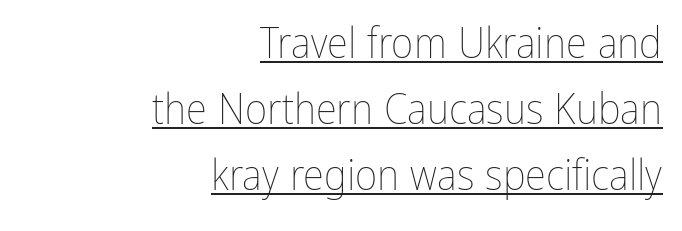
{"italic": "no", "bold": "no", "weight": "thin", "width": "condensed", "stroke_contrast": "low", "x_height": "medium", "monospaced": "no", "underline": "yes", "align": "right", "line_spacing": "normal", "line_spacing_ratio": 1.53, "letter_spacing": "normal", "letter_spacing_em": 0.0, "glyph_px": 43}
